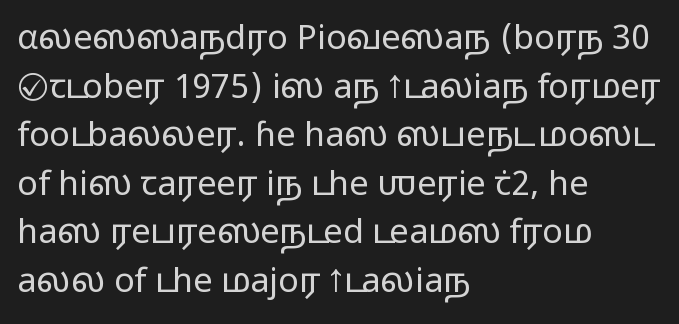
A typesetter would call this zero additional tracking. The vertical gap from one line to the next is medium. The letters carry no serifs — their stems end cleanly without finishing strokes. This is the regular roman posture of the typeface.
